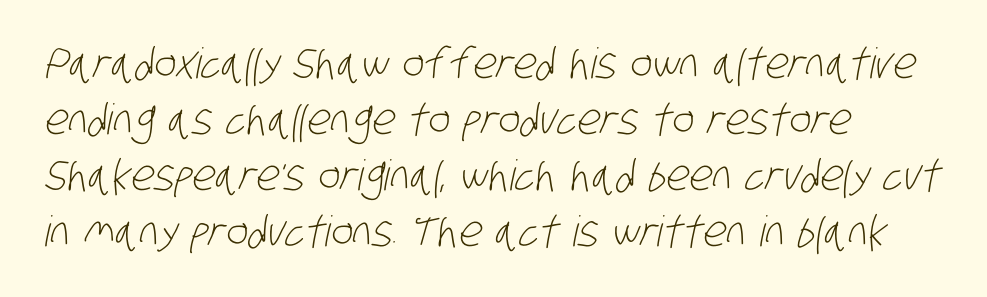
The image shows 42 px light, condensed sans-serif type; set left-aligned, normal line spacing (1.33x), normal letter spacing, not underlined; low stroke contrast and a large x-height.
